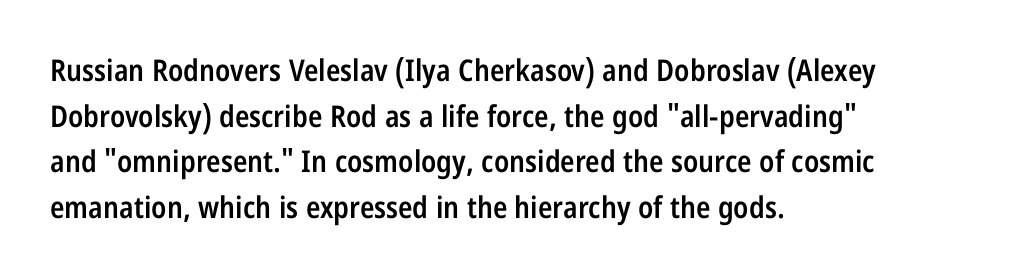
{"serif": "no", "italic": "no", "bold": "semi", "weight": "semibold", "width": "condensed", "stroke_contrast": "low", "x_height": "large", "monospaced": "no", "underline": "no", "align": "left", "line_spacing": "normal", "line_spacing_ratio": 1.52, "letter_spacing": "normal", "letter_spacing_em": 0.0, "glyph_px": 30}
